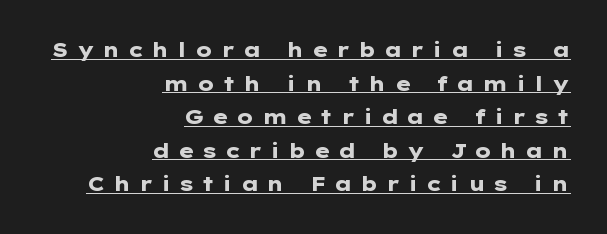
The image shows 20 px bold type, upright; set right-aligned, normal line spacing (1.68x), unusually wide letter spacing (+0.37 em), underlined.
